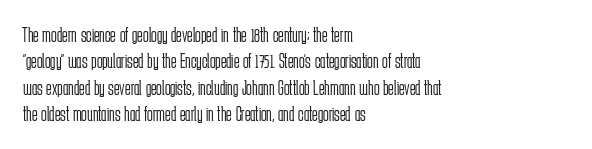
The image shows 21 px text type, upright; set left-aligned, normal line spacing (1.26x), normal letter spacing, not underlined.
